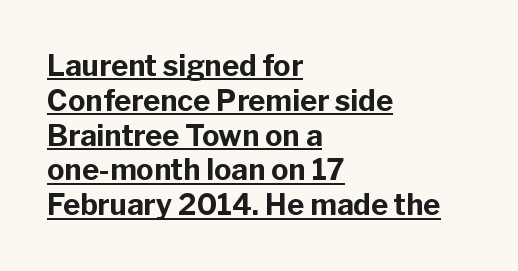
Is there any slant? The stems are plumb. Examine the stroke ends and you'll find no serifs. Does a line run under the words? Yes, clearly. In CSS terms this would be text-align: left.
